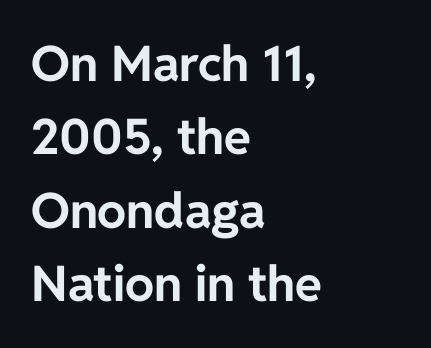
{"serif": "no", "italic": "no", "bold": "yes", "weight": "bold", "width": "normal", "stroke_contrast": "low", "x_height": "medium", "monospaced": "no", "underline": "no", "align": "left", "line_spacing": "normal", "line_spacing_ratio": 1.5, "letter_spacing": "normal", "letter_spacing_em": 0.0, "glyph_px": 49}
